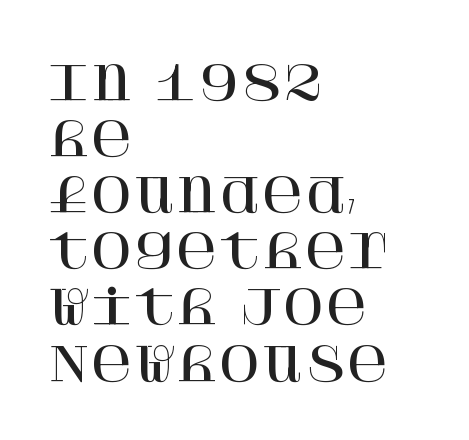
Q: Is the text italic (slanted)? A: No, it is upright.
Q: Is the typeface a serif or a sans-serif typeface? A: Serif.
Q: Is the text underlined? A: No.
Q: How is the paragraph aligned? A: Left-aligned.
Q: Is the spacing between letters normal or unusually wide? A: Normal.
Q: Width (condensed, normal, or wide)? A: Normal.
Q: Stroke contrast? A: High.
Q: x-height? A: Large.
